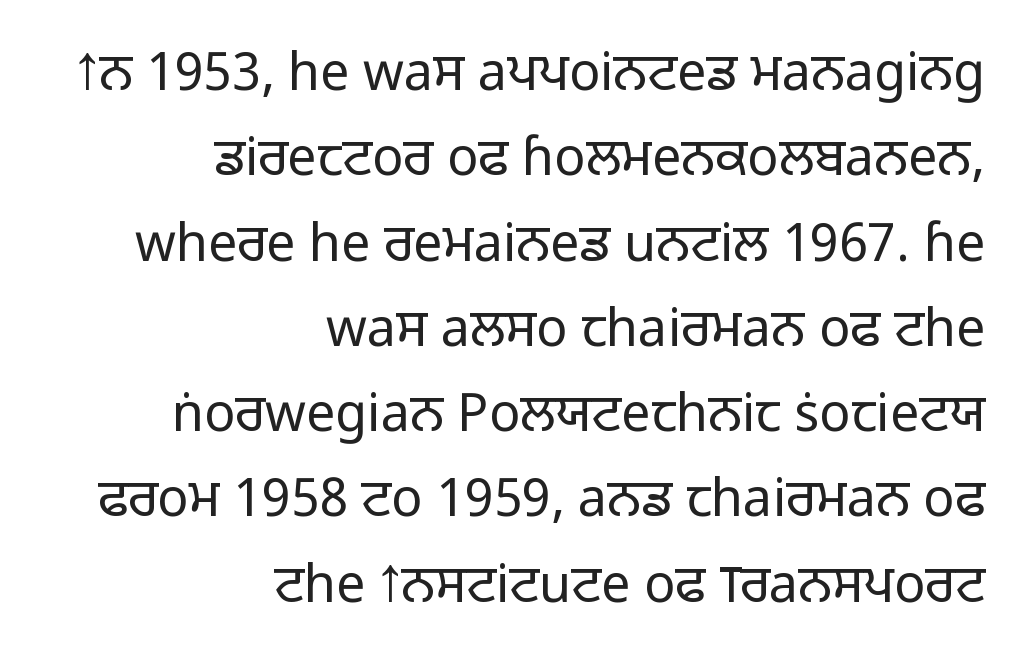
This rendering leaves character spacing at its baseline value. A typesetter would call this leading conventional body-copy spacing. Serifs: no, the terminals of the letterforms are clean. The rendering anchors every line to the right-hand side. Varying glyph widths throughout — classic text-font behaviour. Posture: straight, roman, zero tilt.
